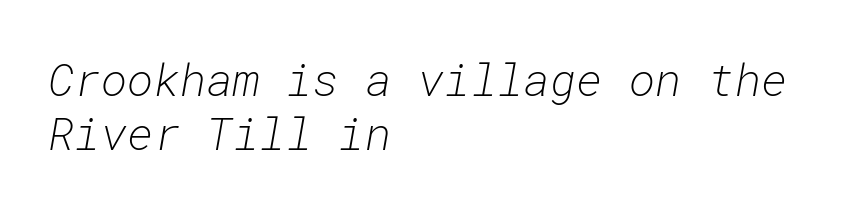
Observe the lean: these are italic letterforms. A classic flush-left, rag-right setting is used for this passage. This sample has the even, mechanical cadence of fixed-width lettering. Check under the words: just untouched page.
